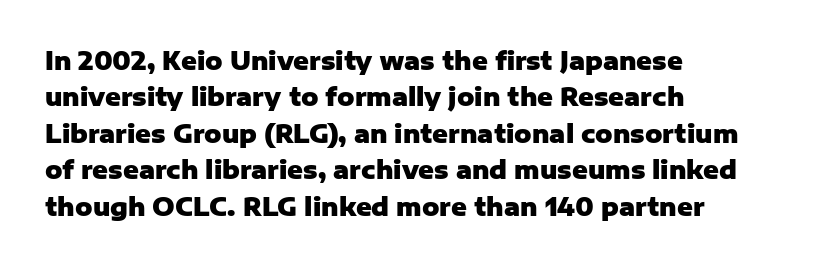
Q: Is the text bold? A: Yes.
Q: Is the text italic (slanted)? A: No, it is upright.
Q: Is the text underlined? A: No.
Q: How is the paragraph aligned? A: Left-aligned.
Q: Is the spacing between letters normal or unusually wide? A: Normal.
Q: Is the spacing between lines tight, normal or loose? A: Normal.
